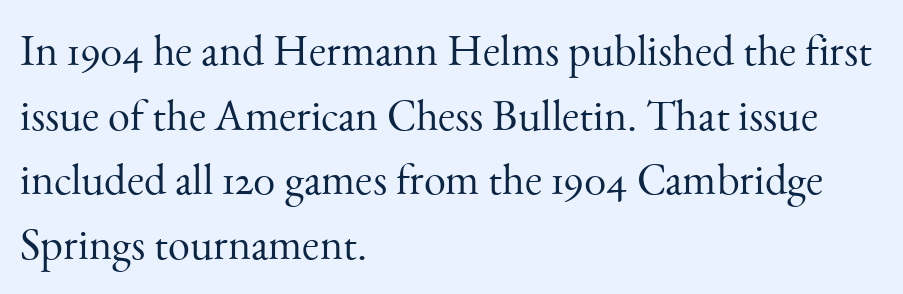
Q: Is the text bold? A: No.
Q: Is the text italic (slanted)? A: No, it is upright.
Q: Is the typeface a serif or a sans-serif typeface? A: Serif.
Q: Is the text underlined? A: No.
Q: How is the paragraph aligned? A: Left-aligned.
Q: Is the spacing between letters normal or unusually wide? A: Normal.
Q: Is the spacing between lines tight, normal or loose? A: Normal.
Q: Width (condensed, normal, or wide)? A: Normal.
Q: Stroke contrast? A: Medium.
Q: x-height? A: Small.
Q: Monospaced? A: No.
